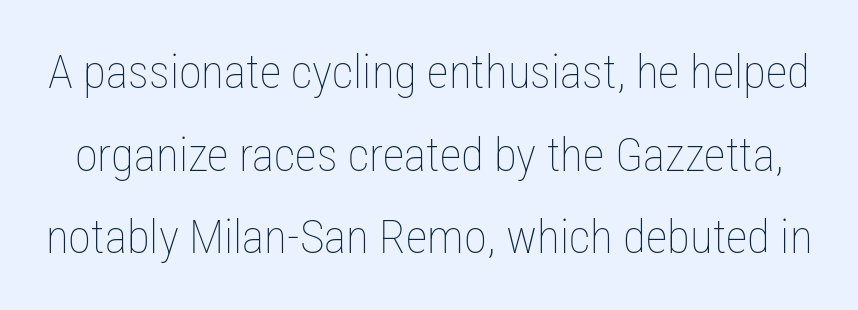
Q: Is the text bold? A: No.
Q: Is the text italic (slanted)? A: No, it is upright.
Q: Is the text underlined? A: No.
Q: Is the spacing between letters normal or unusually wide? A: Normal.
Q: Width (condensed, normal, or wide)? A: Condensed.
Q: Stroke contrast? A: Low.
Q: x-height? A: Medium.
Q: Monospaced? A: No.
